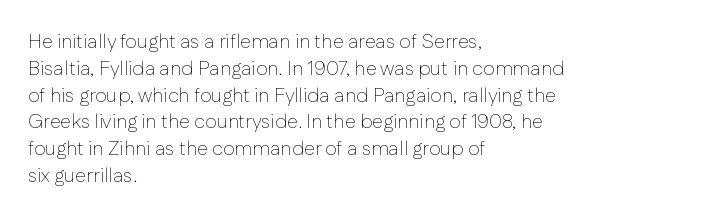
Q: Is the text bold? A: No.
Q: Is the text italic (slanted)? A: No, it is upright.
Q: Is the text underlined? A: No.
Q: How is the paragraph aligned? A: Left-aligned.
Q: Is the spacing between letters normal or unusually wide? A: Normal.
Q: Is the spacing between lines tight, normal or loose? A: Normal.
